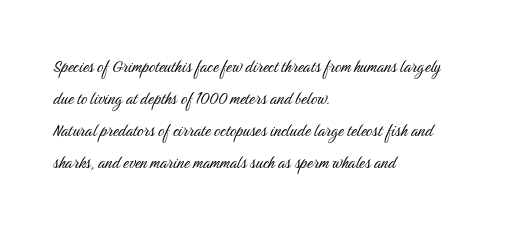
The image shows 20 px text type; set left-aligned, normal line spacing (1.6x), normal letter spacing, not underlined.
